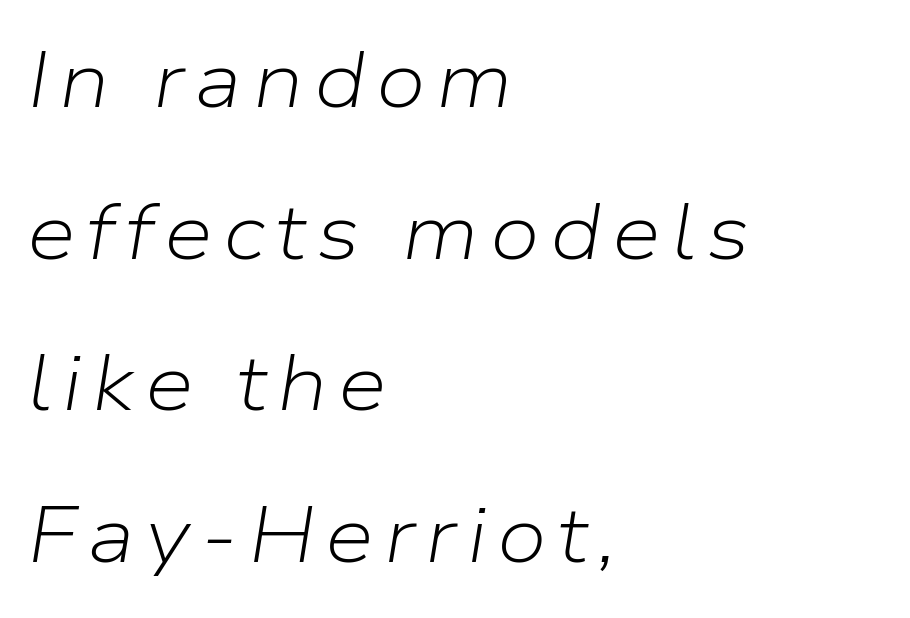
The image shows 79 px light type, italic (leaning right); set left-aligned, loose line spacing (1.92x), not underlined; low stroke contrast and a medium x-height.
